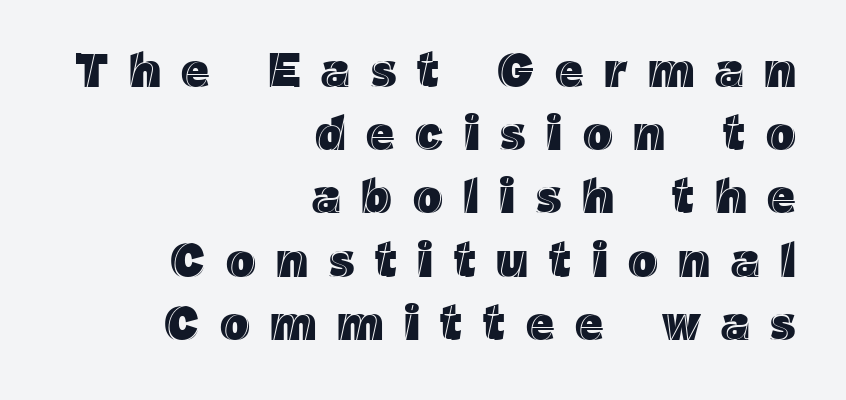
Q: Is the text italic (slanted)? A: No, it is upright.
Q: Is the text underlined? A: No.
Q: How is the paragraph aligned? A: Right-aligned.
Q: Is the spacing between letters normal or unusually wide? A: Unusually wide.
Q: Is the spacing between lines tight, normal or loose? A: Normal.
Q: Width (condensed, normal, or wide)? A: Normal.
Q: x-height? A: Medium.
Q: Monospaced? A: No.
